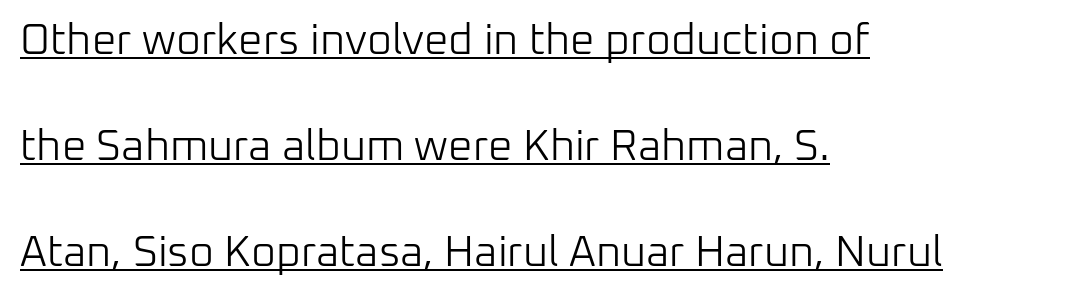
This is underlined copy, the kind a proofreader might mark for attention. Short and long lines alike share a common starting point at left. Unlike italic type, these characters show no tilt at all. The letterforms sit at book weight or below. The space between consecutive lines is lavish. The gaps between neighbouring characters are ordinary and unremarkable.
